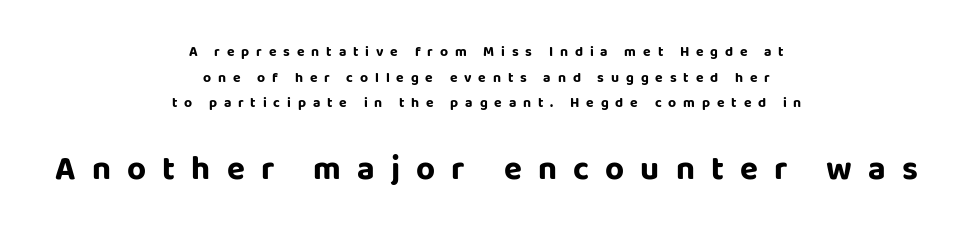
{"serif": "no", "italic": "no", "bold": "yes", "weight": "bold", "width": "normal", "stroke_contrast": "low", "x_height": "large", "monospaced": "no", "underline": "no", "align": "center", "line_spacing_ratio": 1.83, "letter_spacing": "wide", "letter_spacing_em": 0.49, "larger_block": "second", "size_ratio": 2.36, "glyph_px": 33}
